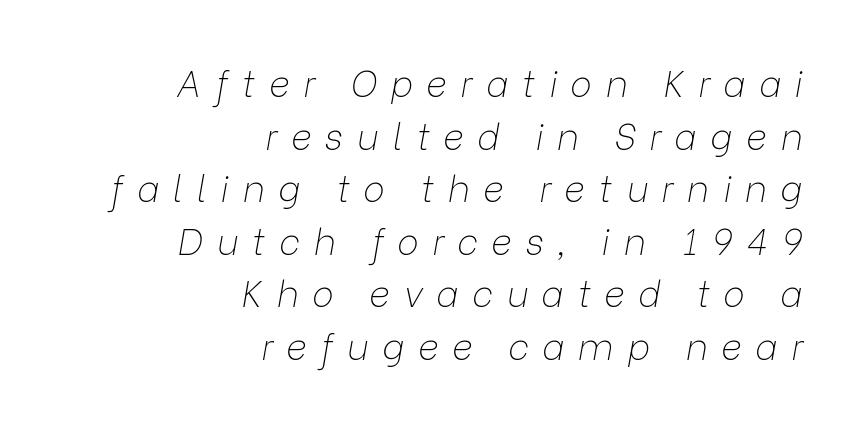
Q: Is the text bold? A: No.
Q: Is the text italic (slanted)? A: Yes, it leans right by about 9 degrees.
Q: Is the text underlined? A: No.
Q: How is the paragraph aligned? A: Right-aligned.
Q: Is the spacing between letters normal or unusually wide? A: Unusually wide.
Q: Is the spacing between lines tight, normal or loose? A: Normal.
Q: Width (condensed, normal, or wide)? A: Normal.
Q: Stroke contrast? A: Low.
Q: x-height? A: Medium.
Q: Monospaced? A: No.
